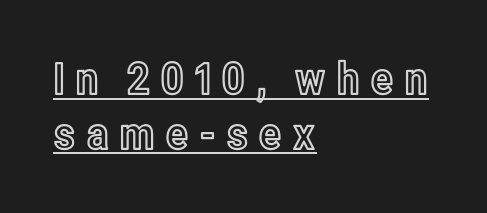
Q: Is the text italic (slanted)? A: No, it is upright.
Q: Is the text underlined? A: Yes.
Q: How is the paragraph aligned? A: Left-aligned.
Q: Is the spacing between letters normal or unusually wide? A: Unusually wide.
Q: Width (condensed, normal, or wide)? A: Condensed.
Q: x-height? A: Medium.
Q: Monospaced? A: No.
